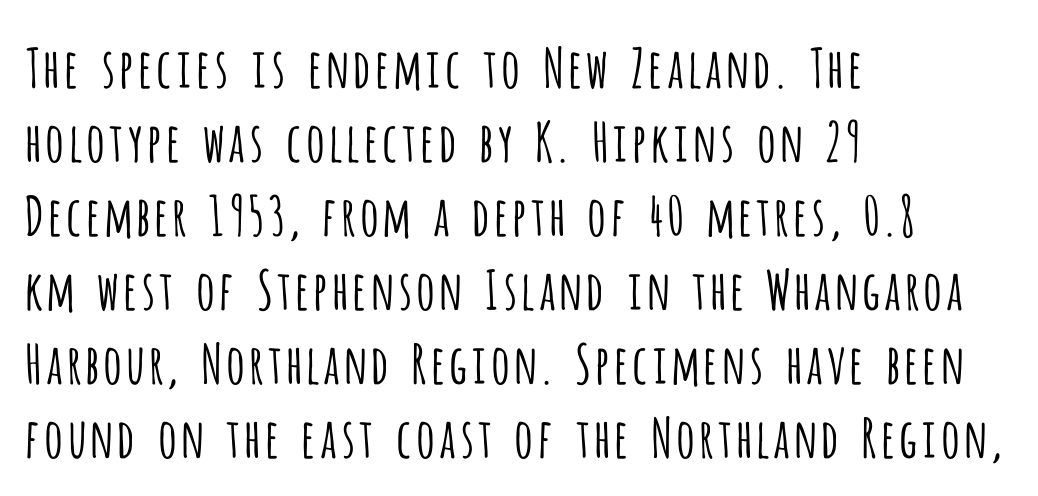
{"serif": "no", "italic": "no", "bold": "no", "weight": "light", "width": "condensed", "stroke_contrast": "low", "x_height": "large", "monospaced": "no", "underline": "no", "align": "left", "line_spacing": "normal", "line_spacing_ratio": 1.37, "letter_spacing": "normal", "letter_spacing_em": 0.0, "glyph_px": 54}
